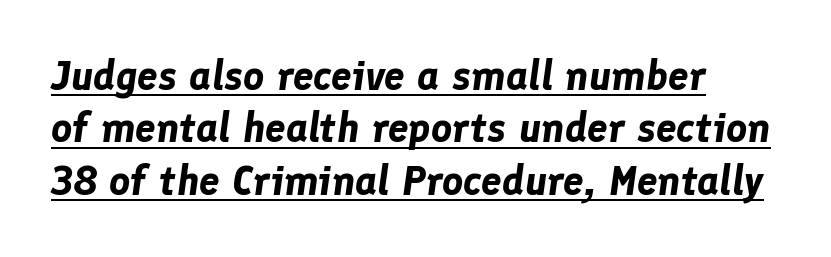
Q: Is the text bold? A: Yes.
Q: Is the text italic (slanted)? A: Yes, it leans right by about 8 degrees.
Q: Is the text underlined? A: Yes.
Q: How is the paragraph aligned? A: Left-aligned.
Q: Is the spacing between letters normal or unusually wide? A: Normal.
Q: Is the spacing between lines tight, normal or loose? A: Normal.
Q: Width (condensed, normal, or wide)? A: Normal.
Q: Stroke contrast? A: Low.
Q: x-height? A: Medium.
Q: Monospaced? A: No.
